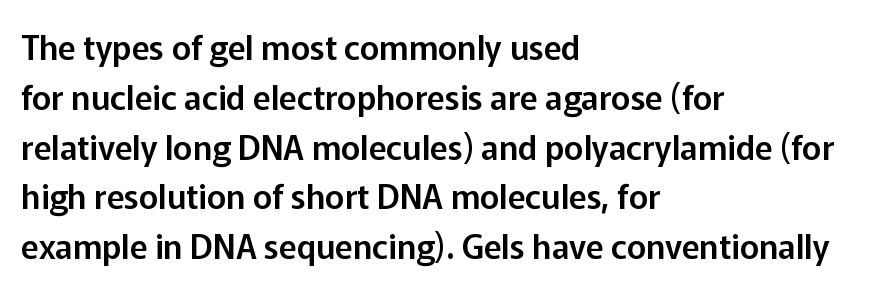
{"serif": "no", "italic": "no", "width": "normal", "stroke_contrast": "low", "x_height": "medium", "monospaced": "no", "underline": "no", "align": "left", "line_spacing": "normal", "line_spacing_ratio": 1.51, "letter_spacing": "normal", "letter_spacing_em": 0.0, "glyph_px": 33}
